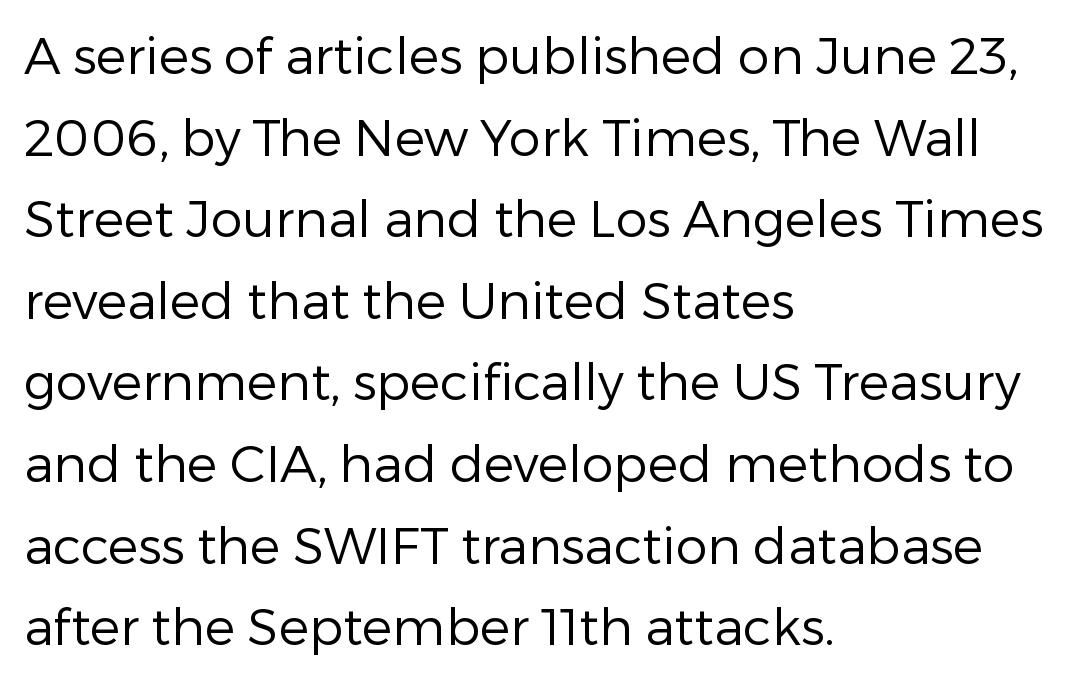
The image shows 51 px regular-weight sans-serif type, upright; set left-aligned, normal line spacing (1.6x), normal letter spacing, not underlined; low stroke contrast and a medium x-height.
